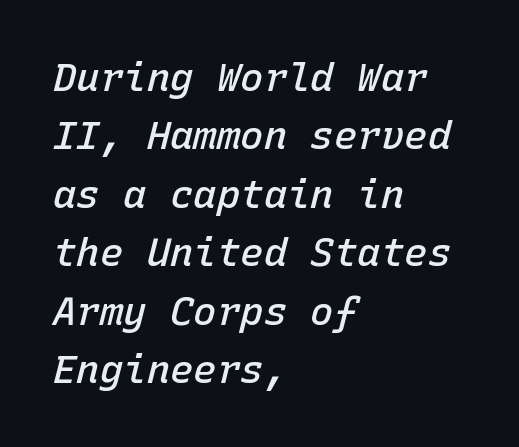
The image shows 39 px semibold type, italic (leaning right), monospaced; set left-aligned, normal line spacing (1.5x), normal letter spacing, not underlined; low stroke contrast and a medium x-height.
